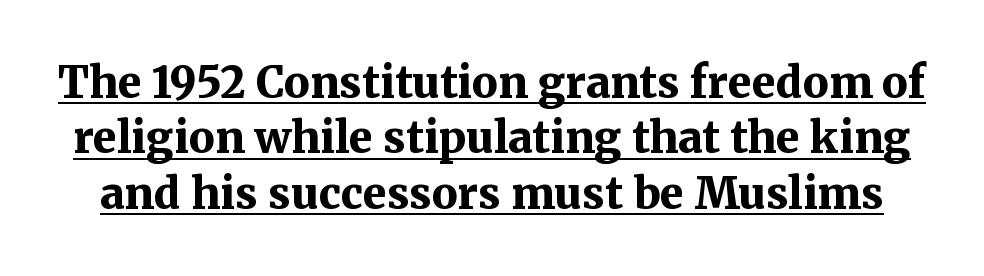
The image shows 43 px bold serif type, upright; set normal line spacing (1.29x), normal letter spacing, underlined; medium stroke contrast and a medium x-height.
